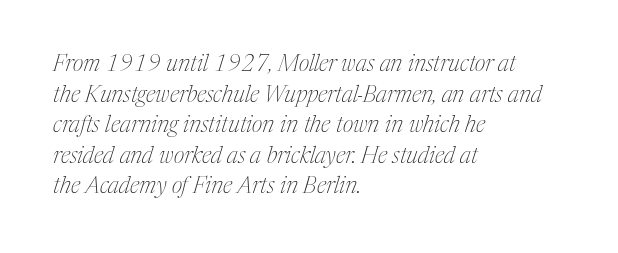
The image shows 23 px text type, italic (leaning right); set left-aligned, normal line spacing (1.33x), normal letter spacing, not underlined.
